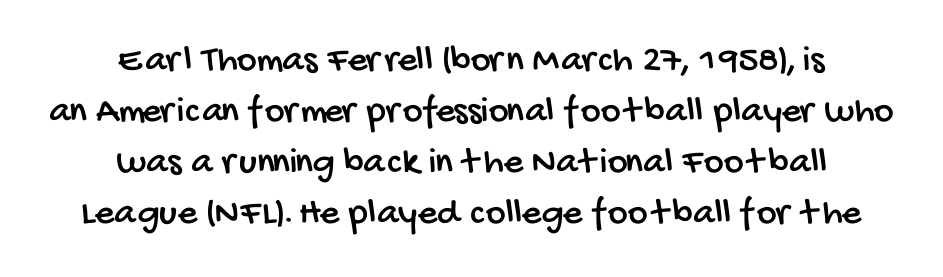
The image shows 38 px condensed sans-serif type; set centered, normal line spacing (1.34x), normal letter spacing, not underlined; low stroke contrast and a large x-height.
